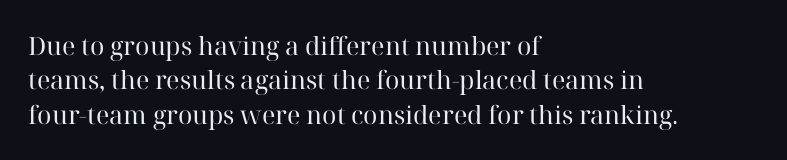
Q: Is the text bold? A: No.
Q: Is the text italic (slanted)? A: No, it is upright.
Q: Is the text underlined? A: No.
Q: How is the paragraph aligned? A: Left-aligned.
Q: Is the spacing between letters normal or unusually wide? A: Normal.
Q: Is the spacing between lines tight, normal or loose? A: Normal.
